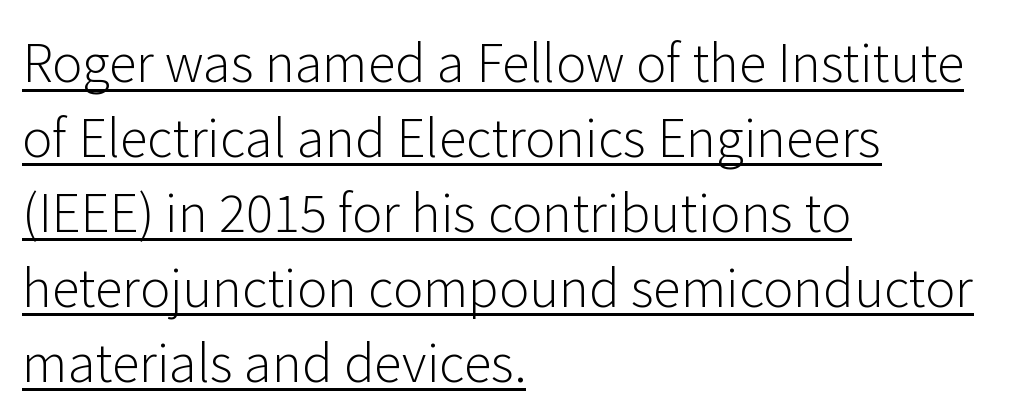
Q: Is the text bold? A: No.
Q: Is the text italic (slanted)? A: No, it is upright.
Q: Is the typeface a serif or a sans-serif typeface? A: Sans-serif.
Q: Is the text underlined? A: Yes.
Q: How is the paragraph aligned? A: Left-aligned.
Q: Is the spacing between letters normal or unusually wide? A: Normal.
Q: Is the spacing between lines tight, normal or loose? A: Normal.
Q: Width (condensed, normal, or wide)? A: Normal.
Q: Stroke contrast? A: Low.
Q: x-height? A: Medium.
Q: Monospaced? A: No.
